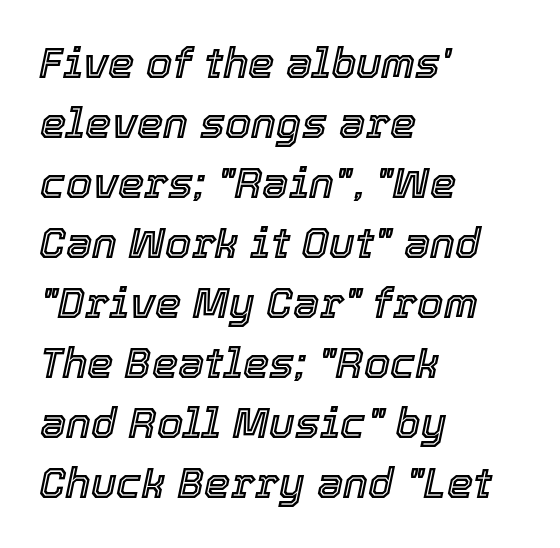
{"italic": "yes", "lean": "right", "slant_degrees": 12, "width": "normal", "x_height": "medium", "monospaced": "no", "underline": "no", "align": "left", "line_spacing": "normal", "line_spacing_ratio": 1.43, "letter_spacing": "normal", "letter_spacing_em": 0.0, "glyph_px": 42}
